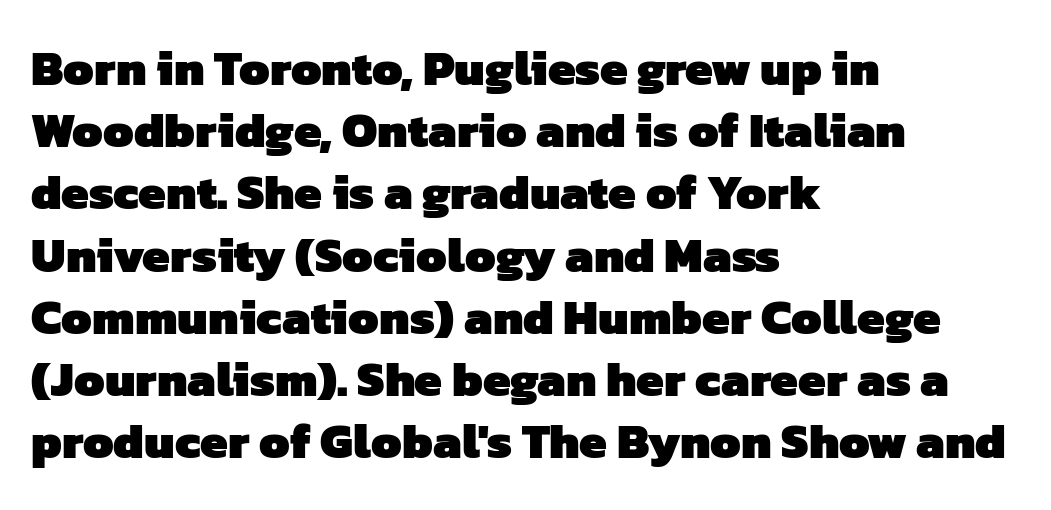
Casual observation: everything's shoved over to the left. Each new line begins a customary step beneath the previous one. Spacing verdict: proportional, widths tailored to each character. The type family on display is of the sans-serif kind.
